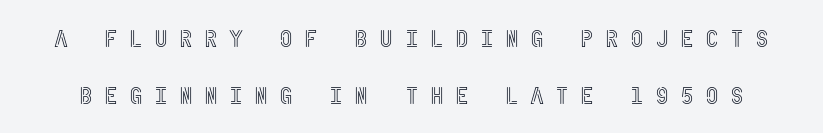
Q: Is the text italic (slanted)? A: No, it is upright.
Q: Is the text underlined? A: No.
Q: Is the spacing between letters normal or unusually wide? A: Unusually wide.
Q: Is the spacing between lines tight, normal or loose? A: Loose.
